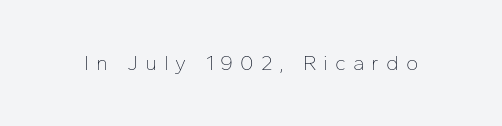
Stem width sits at or under what a default text font uses. The letterforms stand isolated, each surrounded by extra space. Characters remain perfectly vertical along every line. Type without underlining.
